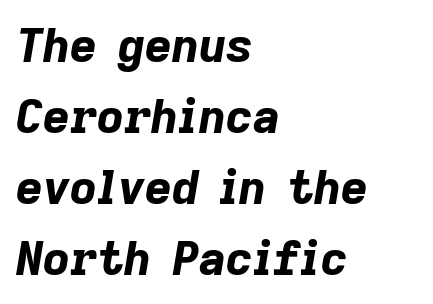
Q: Is the text bold? A: Yes.
Q: Is the text italic (slanted)? A: Yes, it leans right by about 9 degrees.
Q: Is the text underlined? A: No.
Q: How is the paragraph aligned? A: Left-aligned.
Q: Is the spacing between letters normal or unusually wide? A: Normal.
Q: Is the spacing between lines tight, normal or loose? A: Normal.
Q: Width (condensed, normal, or wide)? A: Normal.
Q: Stroke contrast? A: Low.
Q: x-height? A: Medium.
Q: Monospaced? A: No.
